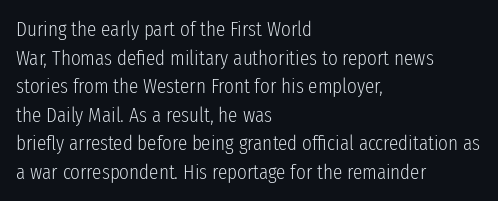
{"italic": "no", "bold": "no", "underline": "no", "align": "left", "line_spacing": "normal", "line_spacing_ratio": 1.36, "letter_spacing": "normal", "letter_spacing_em": 0.0, "glyph_px": 21}
